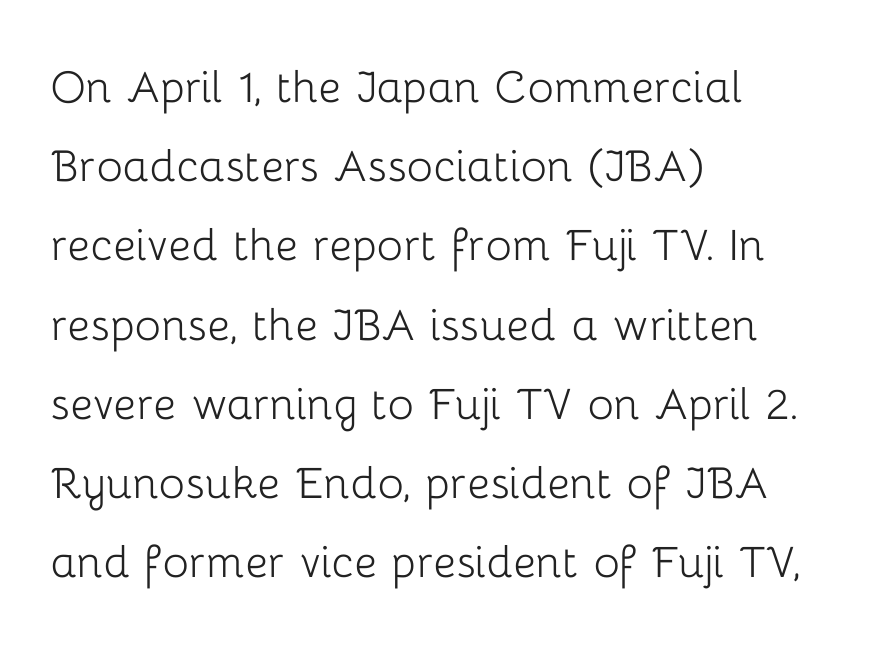
Q: Is the text bold? A: No.
Q: Is the text italic (slanted)? A: No, it is upright.
Q: Is the typeface a serif or a sans-serif typeface? A: Sans-serif.
Q: Is the text underlined? A: No.
Q: How is the paragraph aligned? A: Left-aligned.
Q: Is the spacing between letters normal or unusually wide? A: Normal.
Q: Is the spacing between lines tight, normal or loose? A: Normal.
Q: Width (condensed, normal, or wide)? A: Normal.
Q: Stroke contrast? A: Low.
Q: x-height? A: Medium.
Q: Monospaced? A: No.
